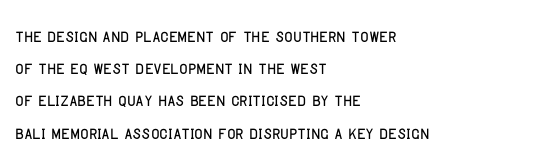
{"italic": "no", "underline": "no", "align": "left", "line_spacing": "normal", "line_spacing_ratio": 1.4, "letter_spacing": "normal", "letter_spacing_em": 0.0, "glyph_px": 23}
